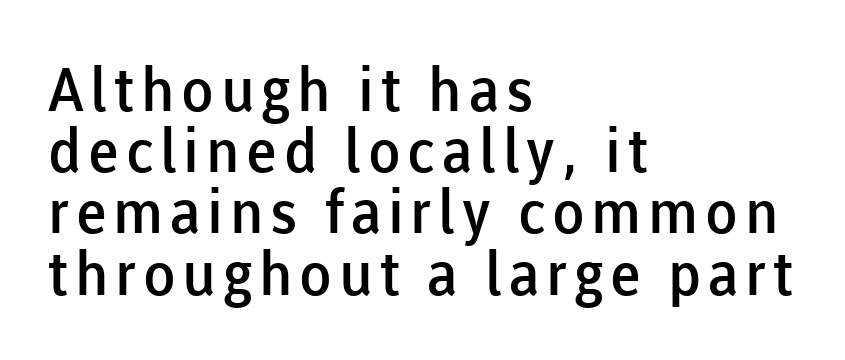
{"serif": "no", "italic": "no", "bold": "semi", "weight": "semibold", "width": "normal", "stroke_contrast": "low", "x_height": "medium", "monospaced": "no", "underline": "no", "align": "left", "line_spacing": "tight", "line_spacing_ratio": 1.02, "glyph_px": 60}
